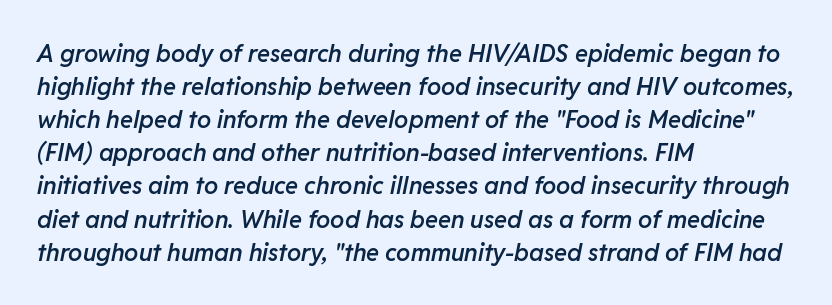
Q: Is the text bold? A: Semi-bold.
Q: Is the text italic (slanted)? A: Yes, it leans right by about 11 degrees.
Q: Is the text underlined? A: No.
Q: How is the paragraph aligned? A: Left-aligned.
Q: Is the spacing between letters normal or unusually wide? A: Normal.
Q: Is the spacing between lines tight, normal or loose? A: Normal.
